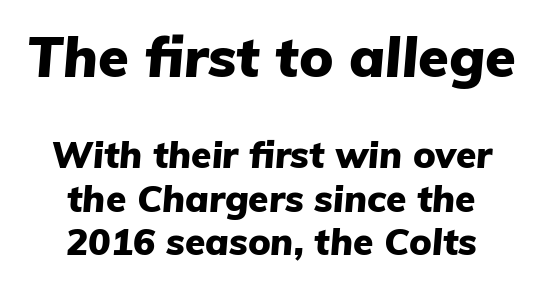
Q: Is the text bold? A: Yes.
Q: Is the text italic (slanted)? A: Yes, it leans right by about 5 degrees.
Q: Is the text underlined? A: No.
Q: How is the paragraph aligned? A: Centered.
Q: Is the spacing between letters normal or unusually wide? A: Normal.
Q: Which block of text is set in a larger size, the first (top) or the second (bottom)? A: The first (top) one.
Q: Width (condensed, normal, or wide)? A: Normal.
Q: Stroke contrast? A: Low.
Q: x-height? A: Medium.
Q: Monospaced? A: No.
